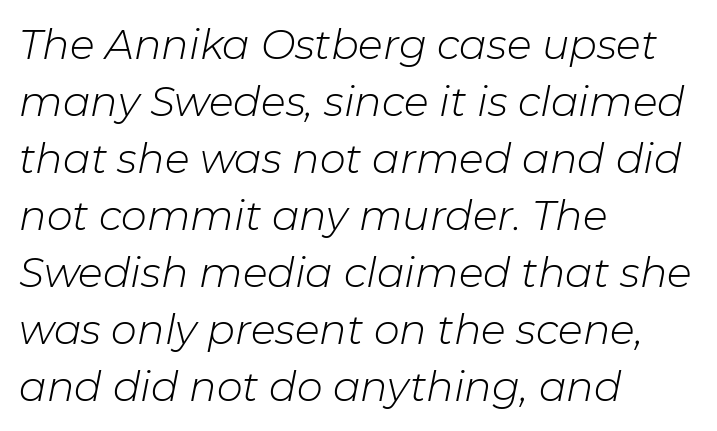
Q: Is the text bold? A: No.
Q: Is the text italic (slanted)? A: Yes, it leans right by about 11 degrees.
Q: Is the text underlined? A: No.
Q: How is the paragraph aligned? A: Left-aligned.
Q: Is the spacing between letters normal or unusually wide? A: Normal.
Q: Is the spacing between lines tight, normal or loose? A: Normal.
Q: Width (condensed, normal, or wide)? A: Normal.
Q: Stroke contrast? A: Low.
Q: x-height? A: Medium.
Q: Monospaced? A: No.
